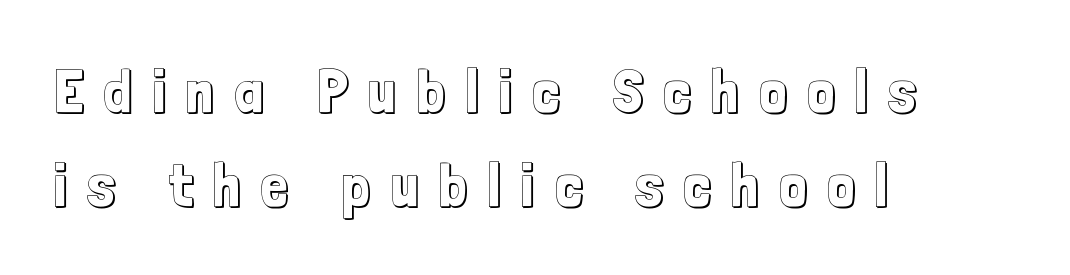
The image shows 61 px condensed type, upright; set left-aligned, normal line spacing (1.54x), unusually wide letter spacing (+0.34 em), not underlined; a medium x-height.
